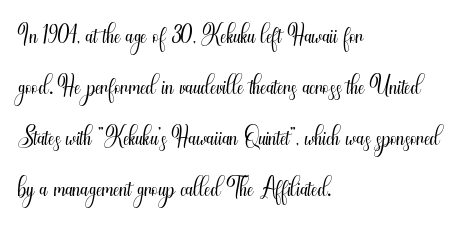
Q: Is the text bold? A: No.
Q: Is the text italic (slanted)? A: Yes.
Q: Is the typeface a serif or a sans-serif typeface? A: Sans-serif.
Q: Is the text underlined? A: No.
Q: How is the paragraph aligned? A: Left-aligned.
Q: Is the spacing between letters normal or unusually wide? A: Normal.
Q: Is the spacing between lines tight, normal or loose? A: Normal.
Q: Width (condensed, normal, or wide)? A: Condensed.
Q: Stroke contrast? A: Medium.
Q: x-height? A: Small.
Q: Monospaced? A: No.
